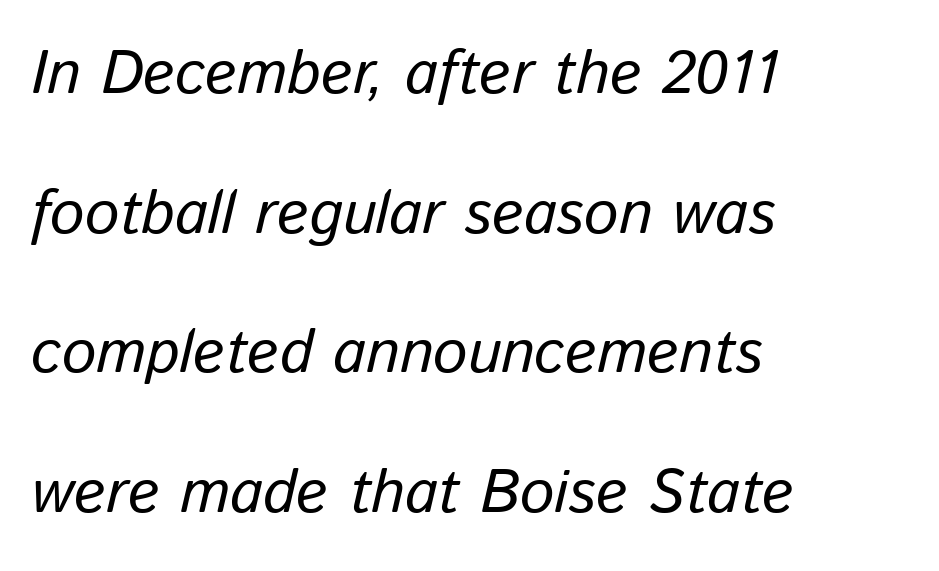
Q: Is the text italic (slanted)? A: Yes, it leans right by about 13 degrees.
Q: Is the text underlined? A: No.
Q: How is the paragraph aligned? A: Left-aligned.
Q: Is the spacing between letters normal or unusually wide? A: Normal.
Q: Is the spacing between lines tight, normal or loose? A: Loose.
Q: Width (condensed, normal, or wide)? A: Normal.
Q: Stroke contrast? A: Low.
Q: x-height? A: Medium.
Q: Monospaced? A: No.
